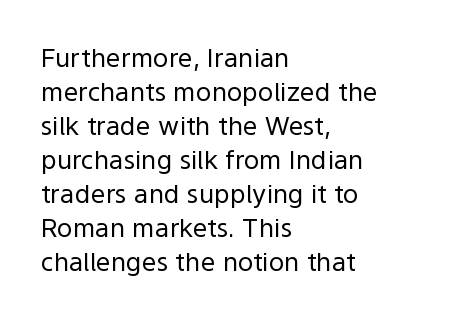
Q: Is the text bold? A: No.
Q: Is the text italic (slanted)? A: No, it is upright.
Q: Is the text underlined? A: No.
Q: How is the paragraph aligned? A: Left-aligned.
Q: Is the spacing between letters normal or unusually wide? A: Normal.
Q: Is the spacing between lines tight, normal or loose? A: Normal.
